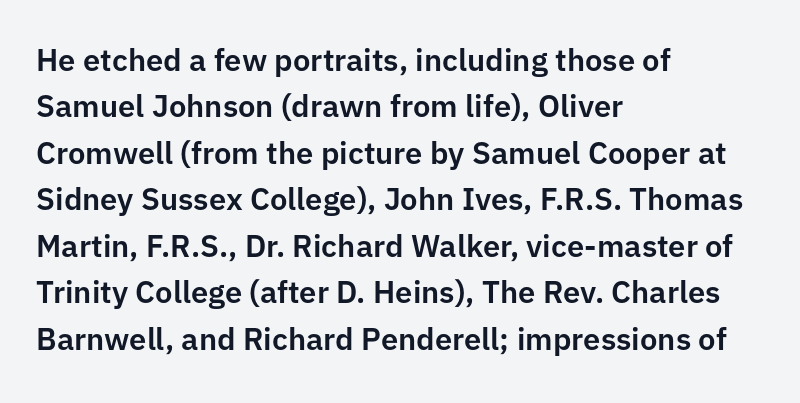
Whoever set this chose a conventional vertical rhythm. Proportional: the letters do not fall into vertical columns. A classic flush-left, rag-right setting is used for this passage. The letterforms sit shoulder to shoulder at normal distance.
